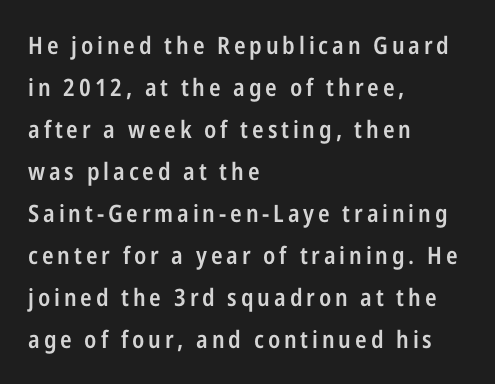
Q: Is the text bold? A: Semi-bold.
Q: Is the text italic (slanted)? A: No, it is upright.
Q: Is the text underlined? A: No.
Q: How is the paragraph aligned? A: Left-aligned.
